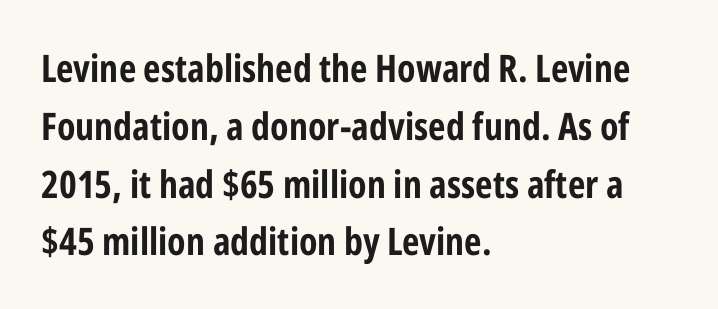
The rendering uses a moderate line-height, typical for paragraphs. The face used here has the dense, thick strokes of a bold. The rendering shows plain stroke endings on the letterforms — a sans-serif design. Compared with a centered layout, this one pins lines to the left instead.
